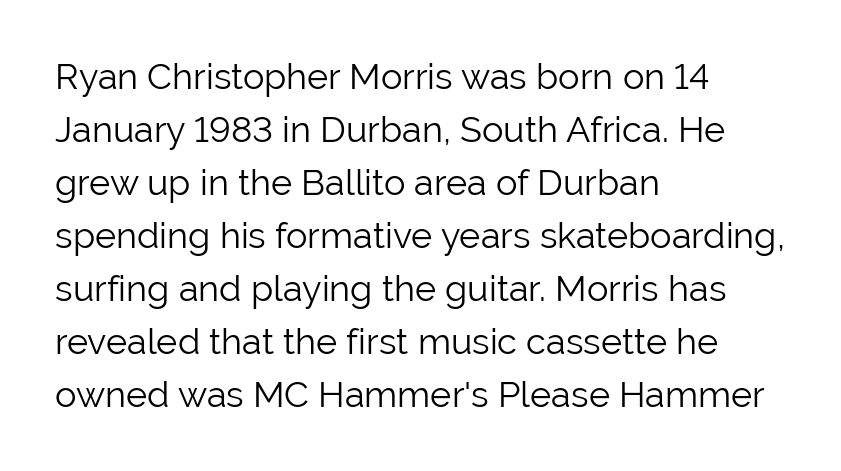
Nothing unusual about the tracking: characters are spaced as the font intends. This sample uses an upright cut, with every glyph sitting square on the baseline. The weight tops out at a normal text grade. Quick note: interline space is typical. These lines are rendered in a variable-pitch font.
